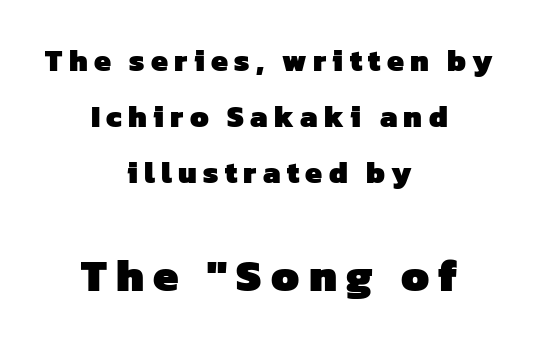
A full-strength bold gives these letters their thick strokes. Proportional: the letters do not fall into vertical columns. These lines are composed in type without serifs. Centered paragraph, ragged on both sides.
